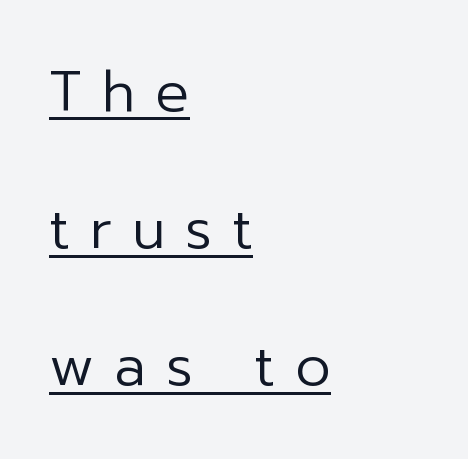
Is this a heavy cut? Hardly; it is regular or lighter. One glance says open: line gaps are wider than usual. This is underlined copy, the kind a proofreader might mark for attention. Think of a printed novel: that variable character pitch is what you see here. Rendered with straight, roman letterforms.
